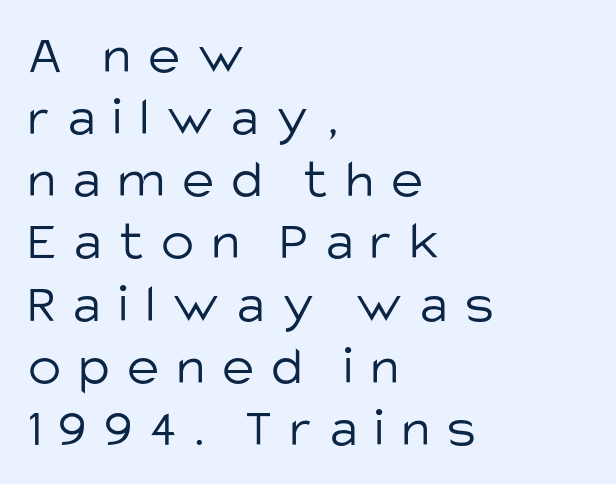
Q: Is the text bold? A: No.
Q: Is the text italic (slanted)? A: No, it is upright.
Q: Is the typeface a serif or a sans-serif typeface? A: Sans-serif.
Q: Is the text underlined? A: No.
Q: How is the paragraph aligned? A: Left-aligned.
Q: Is the spacing between letters normal or unusually wide? A: Unusually wide.
Q: Is the spacing between lines tight, normal or loose? A: Tight.
Q: Width (condensed, normal, or wide)? A: Normal.
Q: Stroke contrast? A: Low.
Q: x-height? A: Large.
Q: Monospaced? A: No.
